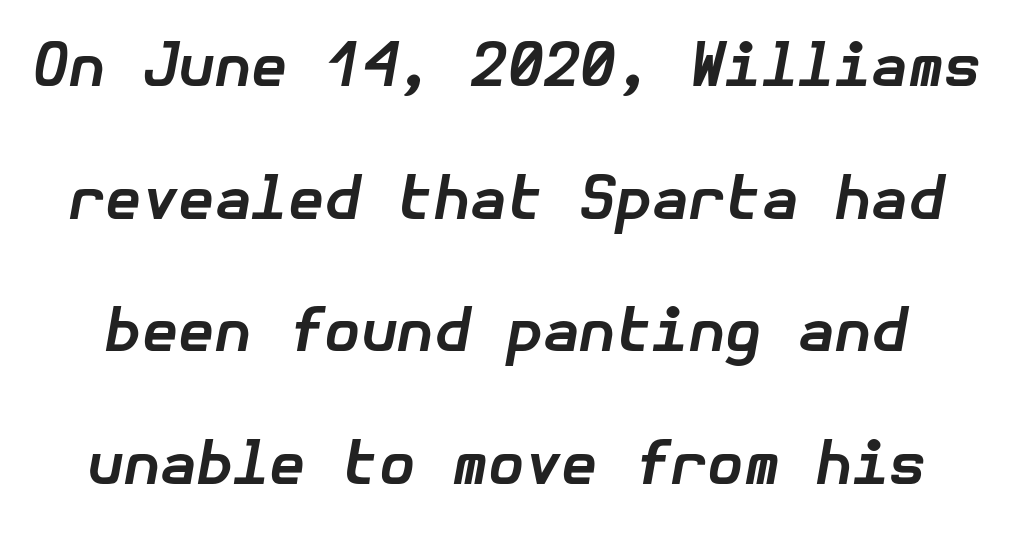
The image shows 59 px bold type, italic (leaning right); set loose line spacing (2.25x), normal letter spacing, not underlined; low stroke contrast and a medium x-height.
